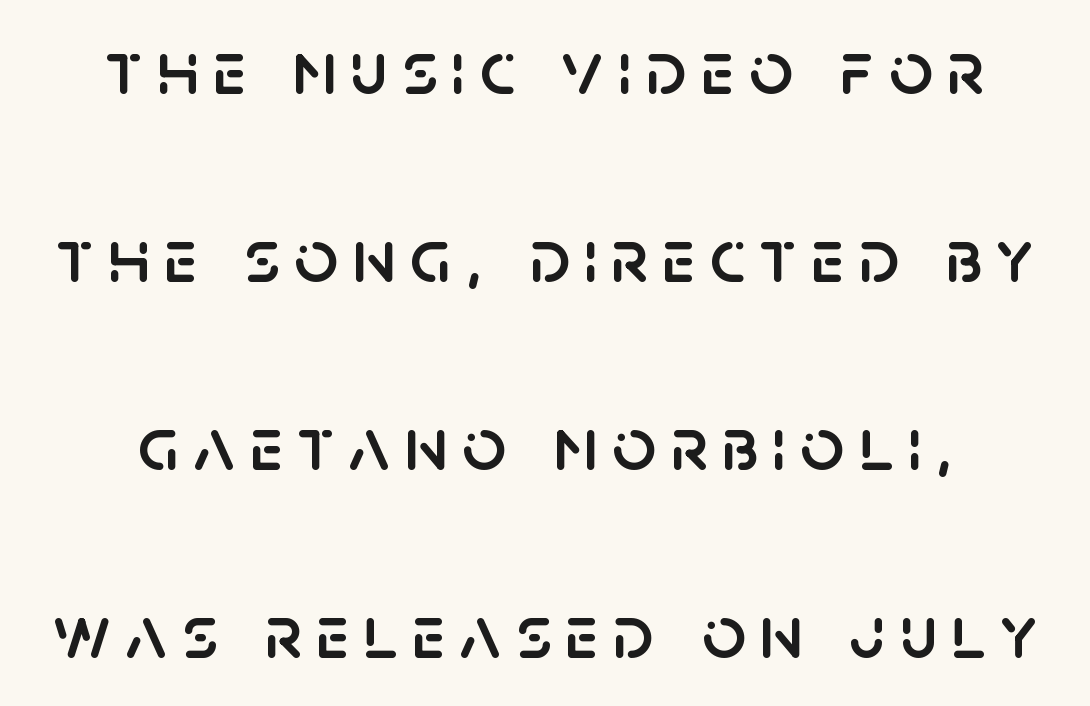
Q: Is the text italic (slanted)? A: No, it is upright.
Q: Is the typeface a serif or a sans-serif typeface? A: Sans-serif.
Q: Is the text underlined? A: No.
Q: Is the spacing between lines tight, normal or loose? A: Loose.
Q: Width (condensed, normal, or wide)? A: Normal.
Q: Stroke contrast? A: Low.
Q: x-height? A: Large.
Q: Monospaced? A: No.
